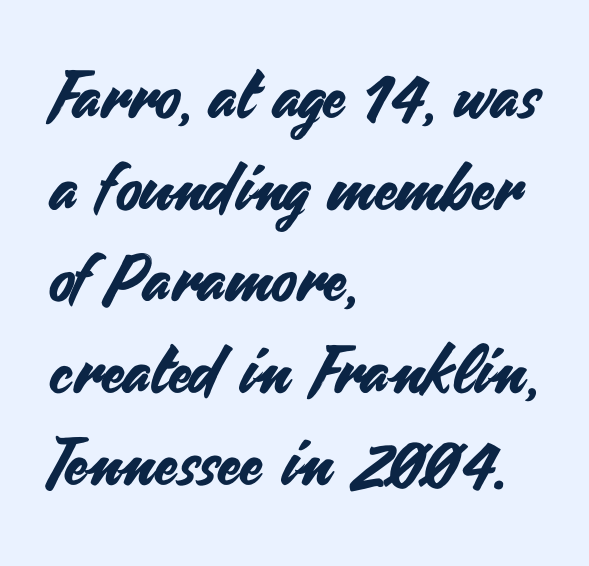
The image shows 66 px sans-serif type; set left-aligned, normal line spacing (1.39x), normal letter spacing, not underlined; medium stroke contrast and a small x-height.
